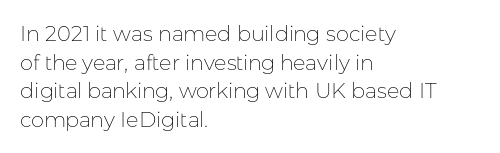
Q: Is the text bold? A: No.
Q: Is the text italic (slanted)? A: No, it is upright.
Q: Is the text underlined? A: No.
Q: How is the paragraph aligned? A: Left-aligned.
Q: Is the spacing between letters normal or unusually wide? A: Normal.
Q: Is the spacing between lines tight, normal or loose? A: Normal.
